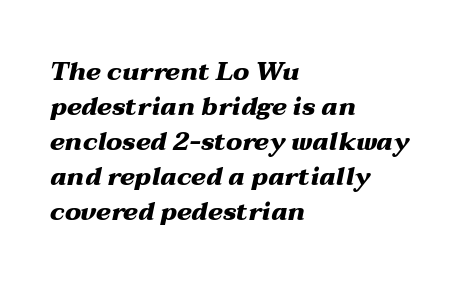
Teacher's note: observe the even left margin — that is flush-left alignment. A clean baseline with only descenders dipping below it. The lettering tilts uniformly, giving the passage an italic look. Leading matches the norm, producing a regular column. Strokes here are thick enough to call this a true bold. You could call the tracking neutral — neither tight nor loose.
